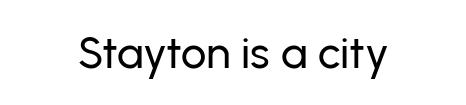
Note the varied advance widths — an 'i' is clearly narrower than an 'm'. Rendered with straight, roman letterforms. Beneath every word, the page is bare. This rendering uses center alignment, leaving both contours irregular but symmetric. A typesetter would label this face a sans. There is no visible air inserted between adjacent glyphs.
